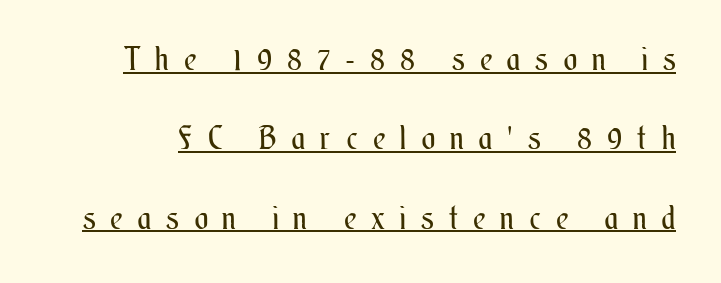
Stroke mass is kept to a normal reading level or below. Proportional: the letters do not fall into vertical columns. What's the leading like? Stretched, with rows far apart. Tracking here is generous; glyphs stand well apart from one another.
